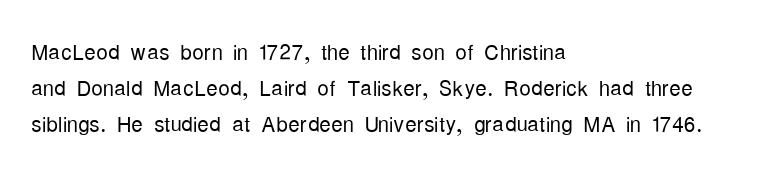
The image shows 29 px light, condensed sans-serif type, upright; set left-aligned, line spacing 1.24x, normal letter spacing, not underlined; low stroke contrast and a medium x-height.
